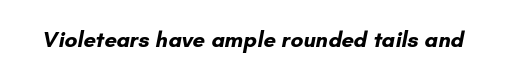
Q: Is the text bold? A: Yes.
Q: Is the text underlined? A: No.
Q: Is the spacing between letters normal or unusually wide? A: Normal.
